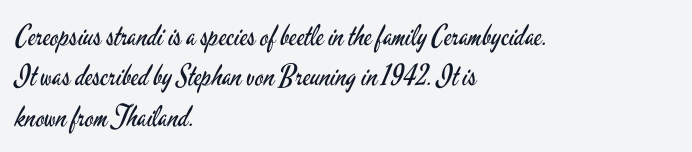
{"serif": "no", "bold": "no", "weight": "regular", "width": "condensed", "stroke_contrast": "low", "x_height": "small", "monospaced": "no", "underline": "no", "align": "left", "line_spacing": "normal", "line_spacing_ratio": 1.39, "letter_spacing": "normal", "letter_spacing_em": 0.0, "glyph_px": 29}
